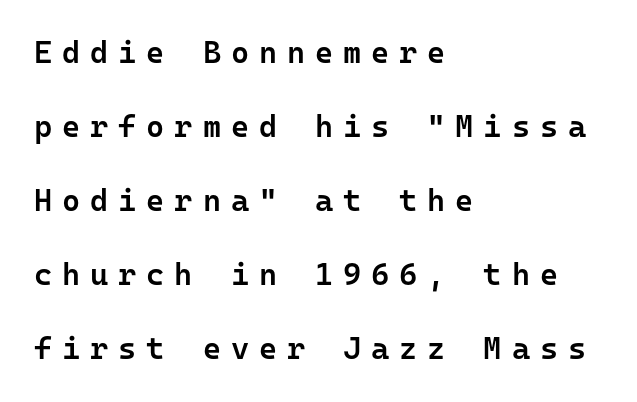
The image shows 31 px semibold sans-serif type, upright, monospaced; set left-aligned, loose line spacing (2.39x), unusually wide letter spacing (+0.32 em), not underlined; low stroke contrast and a medium x-height.
